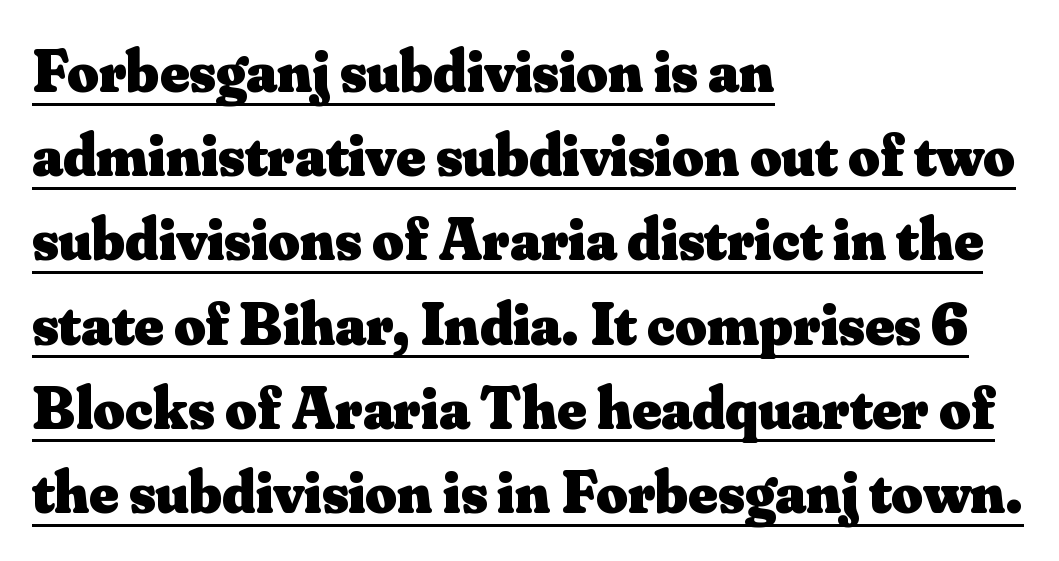
The image shows 61 px heavy serif type, upright; set left-aligned, normal line spacing (1.38x), normal letter spacing, underlined; medium stroke contrast and a small x-height.
